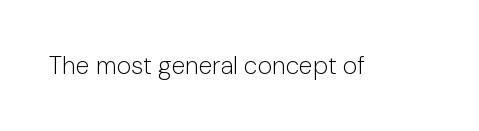
{"italic": "no", "bold": "no", "underline": "no", "letter_spacing": "normal", "letter_spacing_em": 0.0, "glyph_px": 25}
